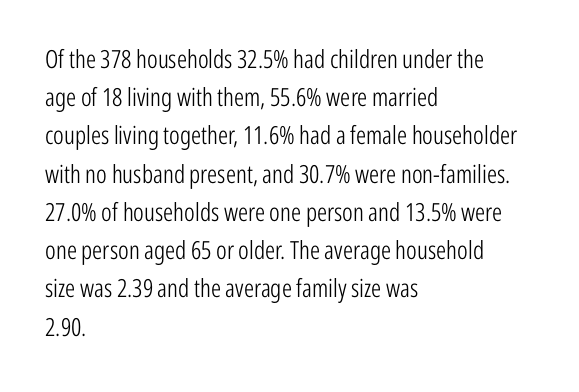
The image shows 25 px text type, upright; set left-aligned, normal line spacing (1.53x), normal letter spacing, not underlined.
